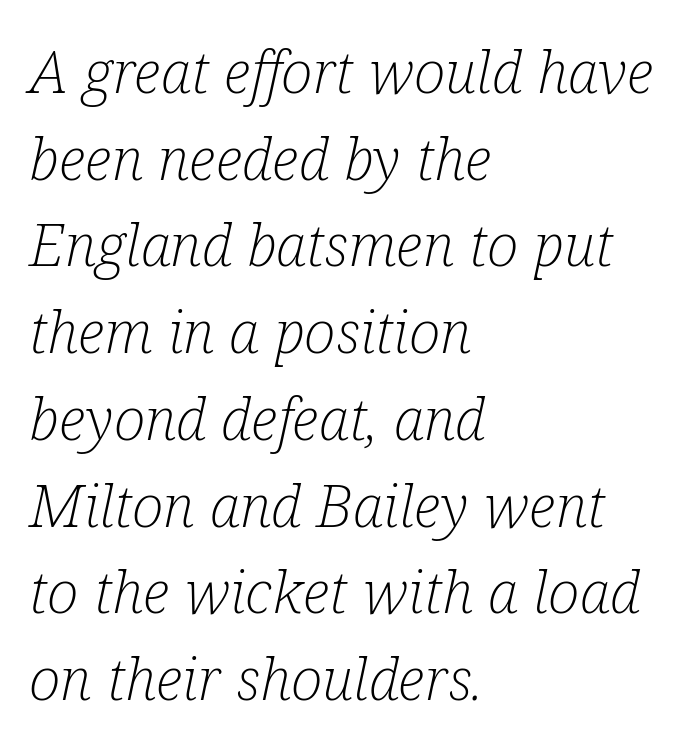
{"serif": "yes", "italic": "yes", "lean": "right", "slant_degrees": 12, "bold": "no", "weight": "light", "width": "condensed", "stroke_contrast": "low", "x_height": "medium", "monospaced": "no", "underline": "no", "align": "left", "line_spacing": "normal", "line_spacing_ratio": 1.47, "letter_spacing": "normal", "letter_spacing_em": 0.0, "glyph_px": 59}
